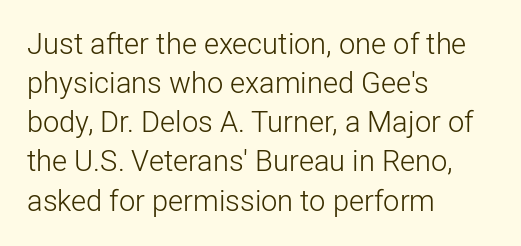
Q: Is the text bold? A: No.
Q: Is the text italic (slanted)? A: No, it is upright.
Q: Is the typeface a serif or a sans-serif typeface? A: Sans-serif.
Q: Is the text underlined? A: No.
Q: How is the paragraph aligned? A: Left-aligned.
Q: Is the spacing between letters normal or unusually wide? A: Normal.
Q: Is the spacing between lines tight, normal or loose? A: Normal.
Q: Width (condensed, normal, or wide)? A: Normal.
Q: Stroke contrast? A: Low.
Q: x-height? A: Medium.
Q: Monospaced? A: No.
